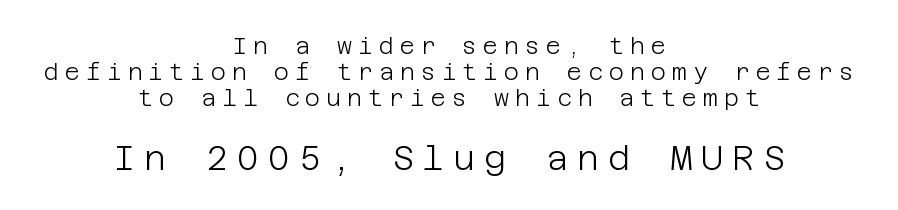
{"serif": "no", "italic": "no", "bold": "no", "weight": "light", "width": "normal", "stroke_contrast": "low", "x_height": "large", "underline": "no", "align": "center", "line_spacing": "tight", "line_spacing_ratio": 1.14, "letter_spacing": "wide", "letter_spacing_em": 0.26, "larger_block": "second", "size_ratio": 1.48, "glyph_px": 34}
